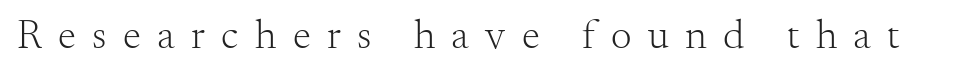
The lettering stays uniformly vertical, giving the passage a roman look. The gaps between neighbouring characters are conspicuously large. Typographically, this falls in the serif category. Stems and bowls with no extra thickness — not bold. Bare-footed words on every line.
